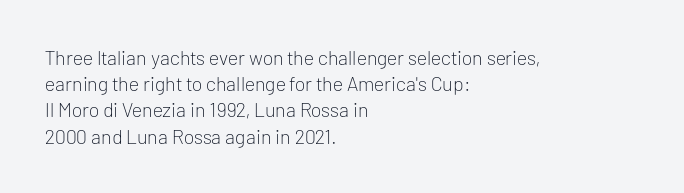
Q: Is the text bold? A: No.
Q: Is the text italic (slanted)? A: No, it is upright.
Q: Is the text underlined? A: No.
Q: How is the paragraph aligned? A: Left-aligned.
Q: Is the spacing between letters normal or unusually wide? A: Normal.
Q: Is the spacing between lines tight, normal or loose? A: Normal.
